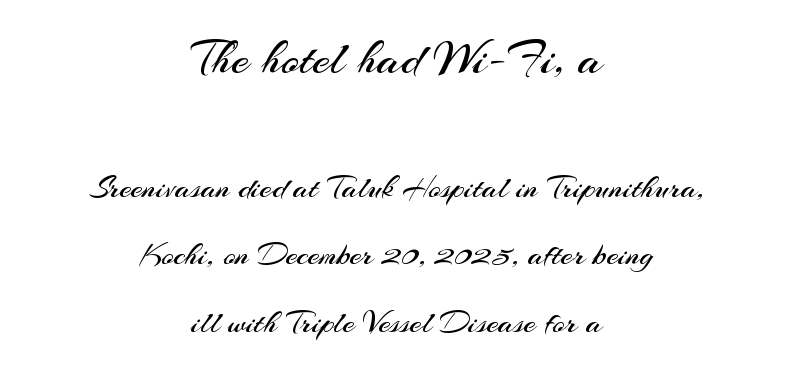
{"serif": "no", "bold": "no", "weight": "regular", "width": "normal", "stroke_contrast": "medium", "x_height": "small", "monospaced": "no", "underline": "no", "align": "center", "line_spacing": "loose", "line_spacing_ratio": 2.04, "letter_spacing": "normal", "letter_spacing_em": 0.0, "larger_block": "first", "size_ratio": 1.48, "glyph_px": 49}
